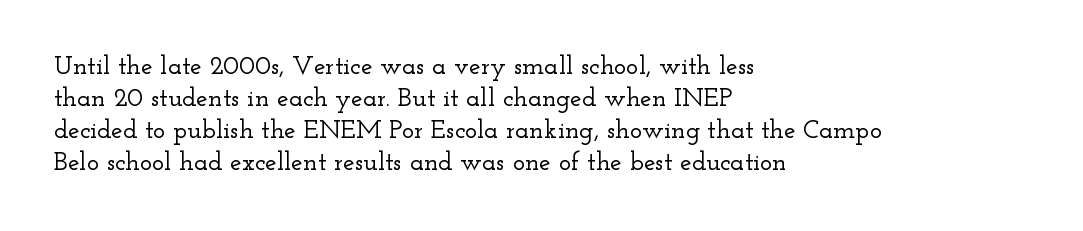
Standard letterfit; no display-style spreading of the glyphs. The string is rendered with underlining switched off. Compared with a centered layout, this one pins lines to the left instead. Vertical strokes here are truly vertical.
